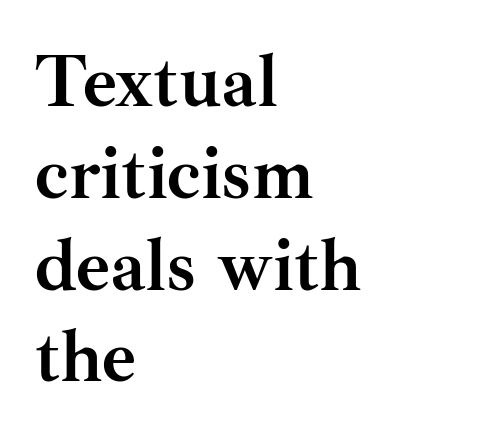
The image shows 74 px semibold serif type, upright; set left-aligned, line spacing 1.24x, normal letter spacing, not underlined; medium stroke contrast and a small x-height.
